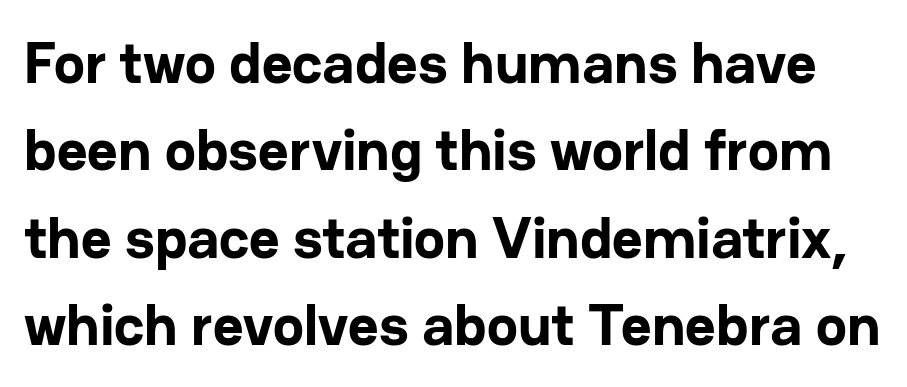
The image shows 59 px bold sans-serif type, upright; set normal line spacing (1.48x), normal letter spacing, not underlined; low stroke contrast and a medium x-height.
